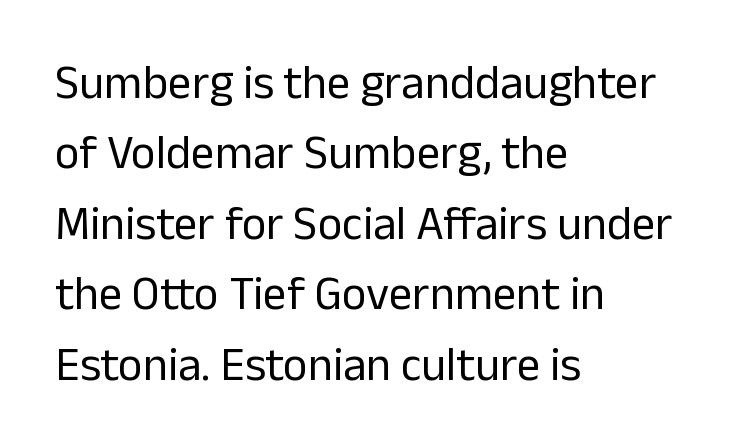
Q: Is the text bold? A: No.
Q: Is the text italic (slanted)? A: No, it is upright.
Q: Is the typeface a serif or a sans-serif typeface? A: Sans-serif.
Q: Is the text underlined? A: No.
Q: How is the paragraph aligned? A: Left-aligned.
Q: Is the spacing between letters normal or unusually wide? A: Normal.
Q: Is the spacing between lines tight, normal or loose? A: Normal.
Q: Width (condensed, normal, or wide)? A: Normal.
Q: Stroke contrast? A: Low.
Q: x-height? A: Medium.
Q: Monospaced? A: No.
